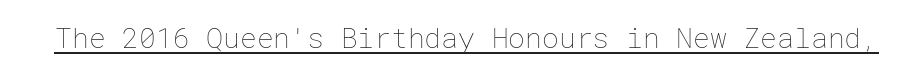
Q: Is the text bold? A: No.
Q: Is the text italic (slanted)? A: No, it is upright.
Q: Is the text underlined? A: Yes.
Q: Is the spacing between letters normal or unusually wide? A: Normal.
Q: Width (condensed, normal, or wide)? A: Normal.
Q: Stroke contrast? A: Low.
Q: x-height? A: Medium.
